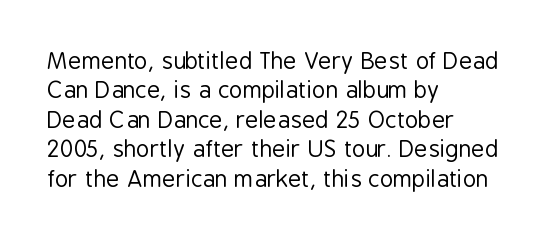
{"italic": "no", "bold": "no", "underline": "no", "align": "left", "line_spacing": "normal", "line_spacing_ratio": 1.28, "letter_spacing": "normal", "letter_spacing_em": 0.0, "glyph_px": 23}
